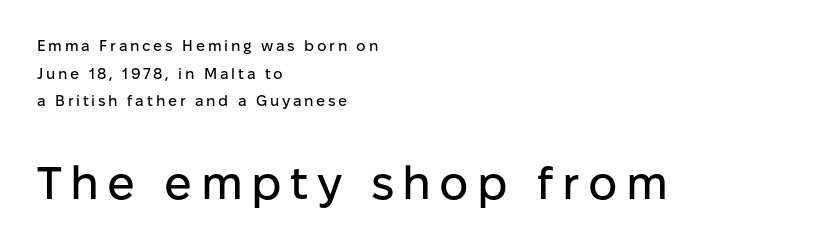
Regarding serifs, this sample does without them. The more generous point size was reserved for the lower chunk. Nobody drew a line under any word here. This is roman type, the default non-slanted kind. Note the varied advance widths — an 'i' is clearly narrower than an 'm'.
